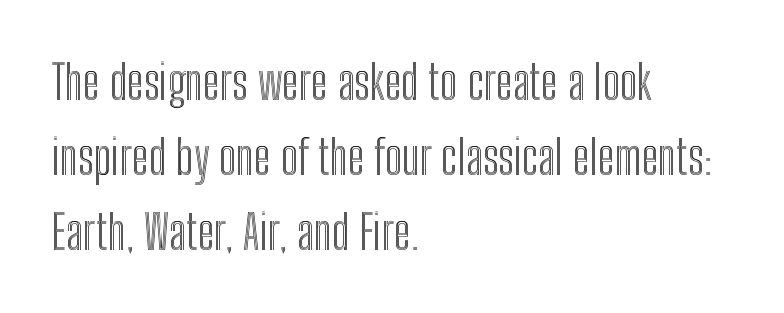
The image shows 48 px condensed type, upright; set left-aligned, normal line spacing (1.56x), normal letter spacing, not underlined; a medium x-height.
